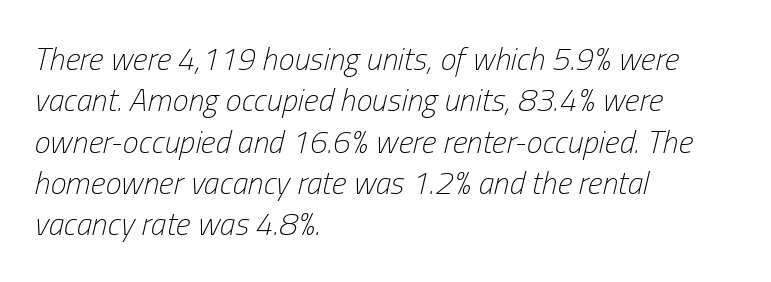
The string is rendered with underlining switched off. A classic flush-left, rag-right setting is used for this passage. Italic: yes, the glyphs are oblique. Rows of type keep a routine distance in the vertical direction. Compared with a typical body face, this is equally light or lighter still.
